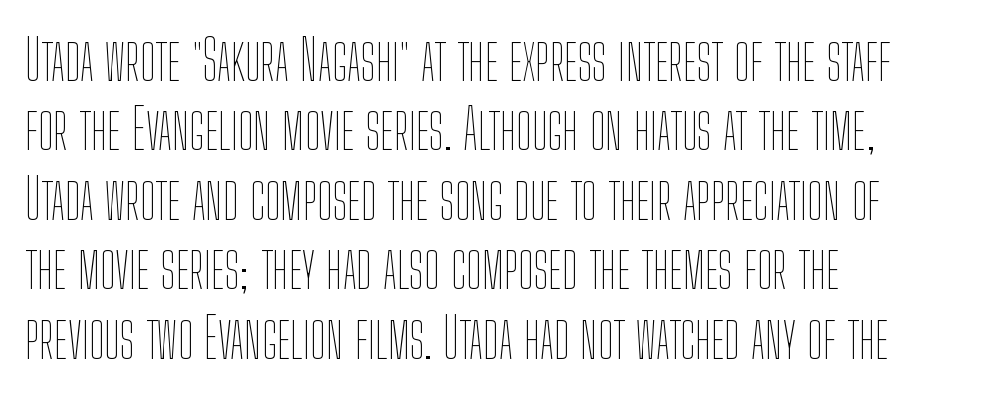
Q: Is the text bold? A: No.
Q: Is the text italic (slanted)? A: No, it is upright.
Q: Is the text underlined? A: No.
Q: How is the paragraph aligned? A: Left-aligned.
Q: Is the spacing between letters normal or unusually wide? A: Normal.
Q: Width (condensed, normal, or wide)? A: Condensed.
Q: Stroke contrast? A: Low.
Q: x-height? A: Medium.
Q: Monospaced? A: No.
